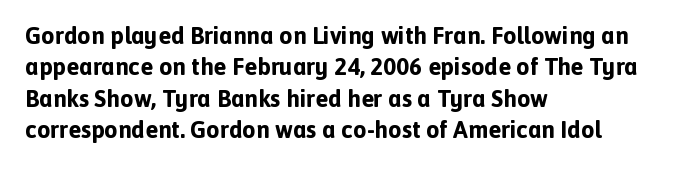
The image shows 24 px bold type, upright; set left-aligned, normal line spacing (1.31x), normal letter spacing, not underlined.
